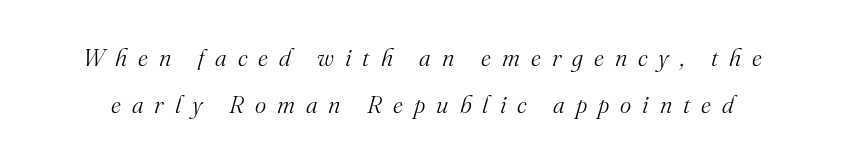
Unbolded letterforms with no extra heft. Italic? Definitely — the glyphs are oblique. Tracking here is generous; glyphs stand well apart from one another. The leading is generous, giving the passage an open texture. Check under the words: just untouched page.
